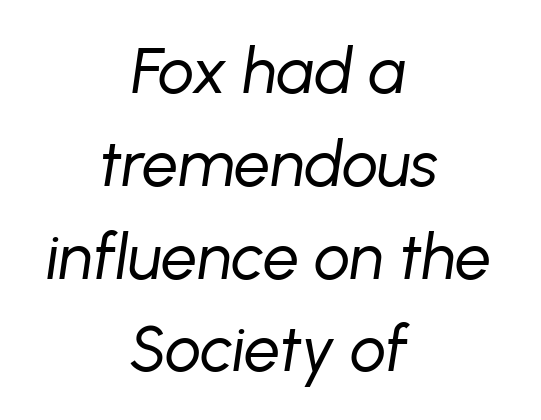
Reading down the block, each line starts at a different indent, mirrored at its end. Caption: standard tracking, unaltered. Caption: face not bold, strokes unweighted. Unmarked baselines from the first word to the last. The rendering uses natural spacing where letterforms have individual widths.
